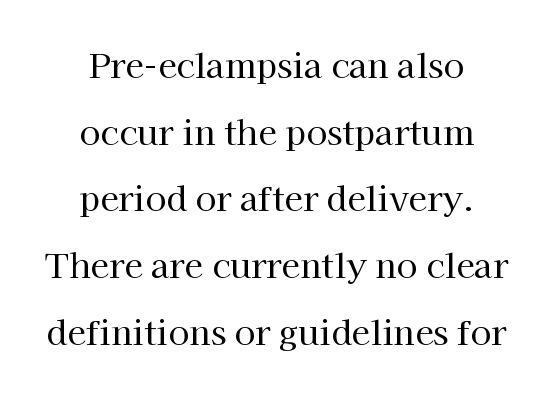
The image shows 34 px regular-weight serif type, upright; set centered, loose line spacing (1.96x), normal letter spacing, not underlined; high stroke contrast and a medium x-height.
